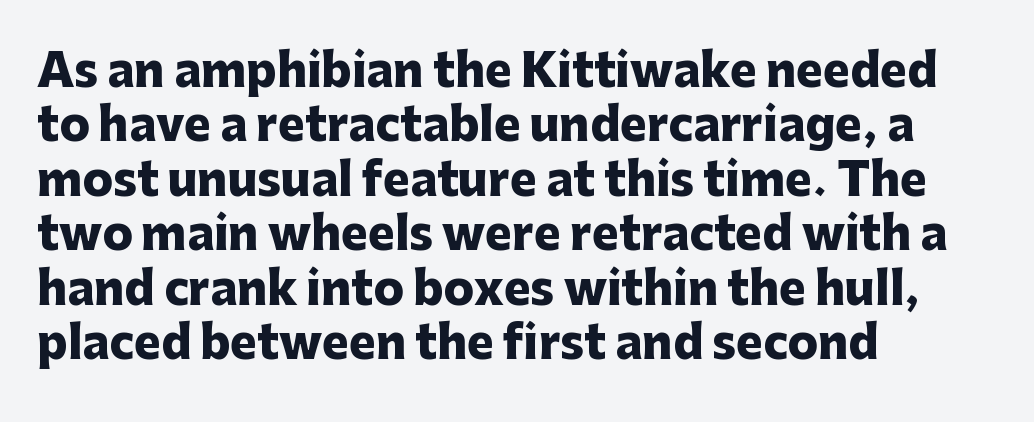
The designer went with a sans here, leaving each stem footless. Honestly, the letter spacing is just normal — you wouldn't notice it. Looks like regular typesetting: each glyph gets only the width it needs. The space beneath each line is pristine and unruled.
